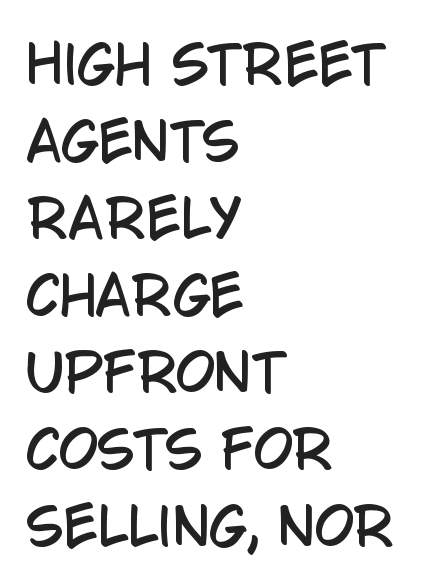
{"serif": "no", "italic": "no", "width": "condensed", "stroke_contrast": "low", "x_height": "large", "monospaced": "no", "underline": "no", "align": "left", "line_spacing": "normal", "line_spacing_ratio": 1.51, "letter_spacing": "normal", "letter_spacing_em": 0.0, "glyph_px": 51}
